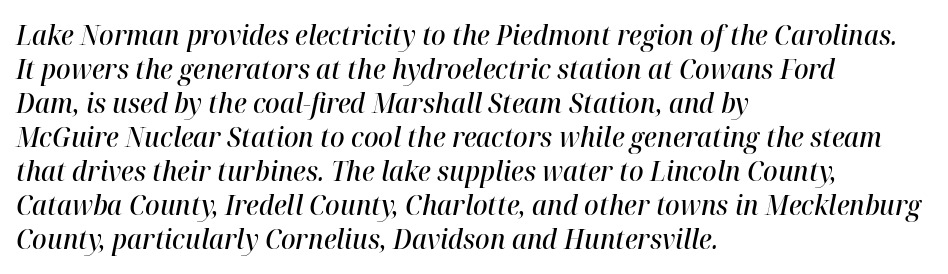
{"italic": "yes", "lean": "right", "slant_degrees": 12, "bold": "semi", "underline": "no", "align": "left", "line_spacing": "normal", "line_spacing_ratio": 1.26, "letter_spacing": "normal", "letter_spacing_em": 0.0, "glyph_px": 27}
